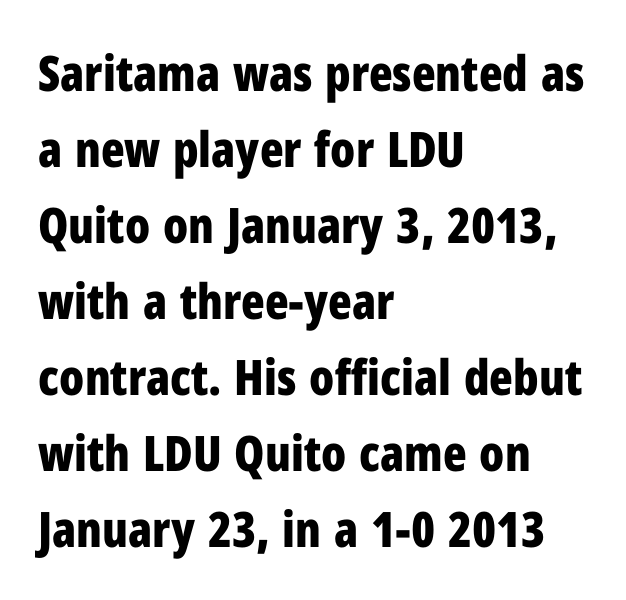
{"serif": "no", "italic": "no", "bold": "yes", "weight": "bold", "width": "condensed", "stroke_contrast": "low", "x_height": "medium", "monospaced": "no", "underline": "no", "align": "left", "line_spacing": "normal", "line_spacing_ratio": 1.55, "letter_spacing": "normal", "letter_spacing_em": 0.0, "glyph_px": 49}
